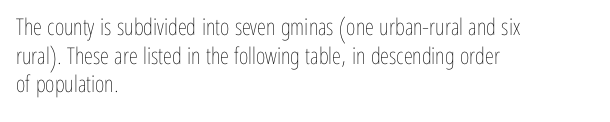
Beneath every word, the page is bare. On a weight scale, this lands at 450 or below. Look at the tracking — it's just the regular setting, nothing added. The typesetter chose a ragged-right arrangement here. Upright lettering throughout.
